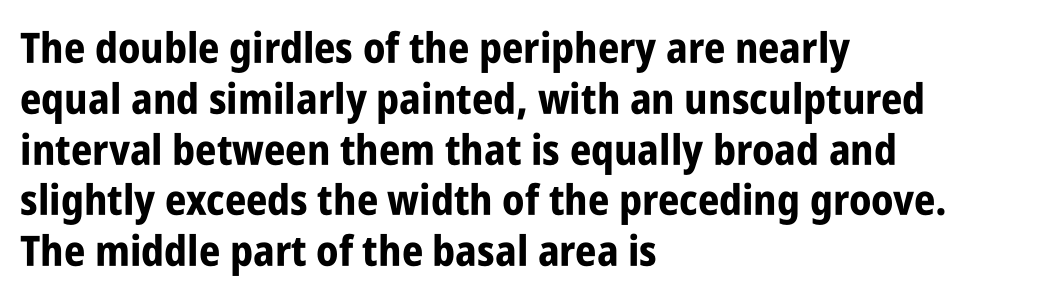
{"serif": "no", "italic": "no", "bold": "yes", "weight": "bold", "width": "condensed", "stroke_contrast": "low", "x_height": "large", "monospaced": "no", "underline": "no", "align": "left", "line_spacing_ratio": 1.21, "letter_spacing": "normal", "letter_spacing_em": 0.0, "glyph_px": 42}
